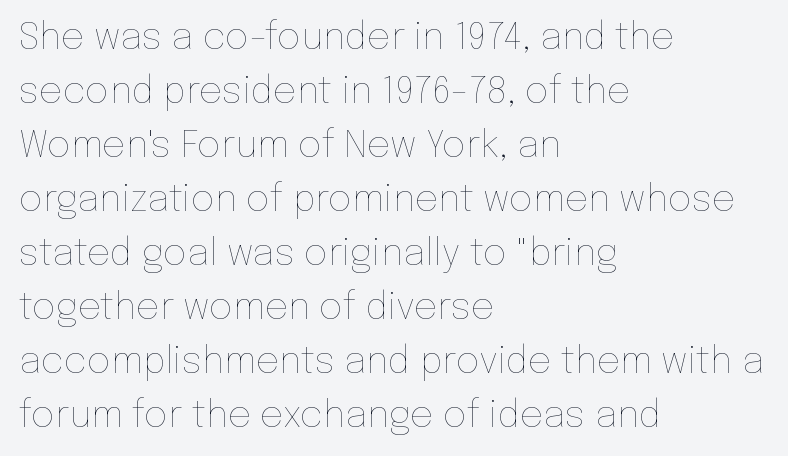
The image shows 37 px thin type, upright; set left-aligned, normal line spacing (1.46x), normal letter spacing, not underlined; low stroke contrast and a medium x-height.
